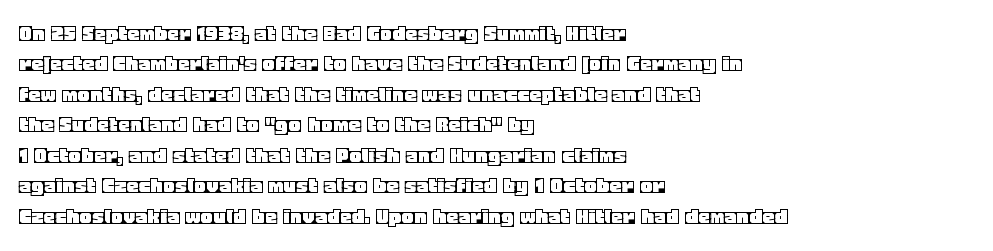
The image shows 24 px text type, upright; set left-aligned, normal line spacing (1.27x), normal letter spacing, not underlined.
